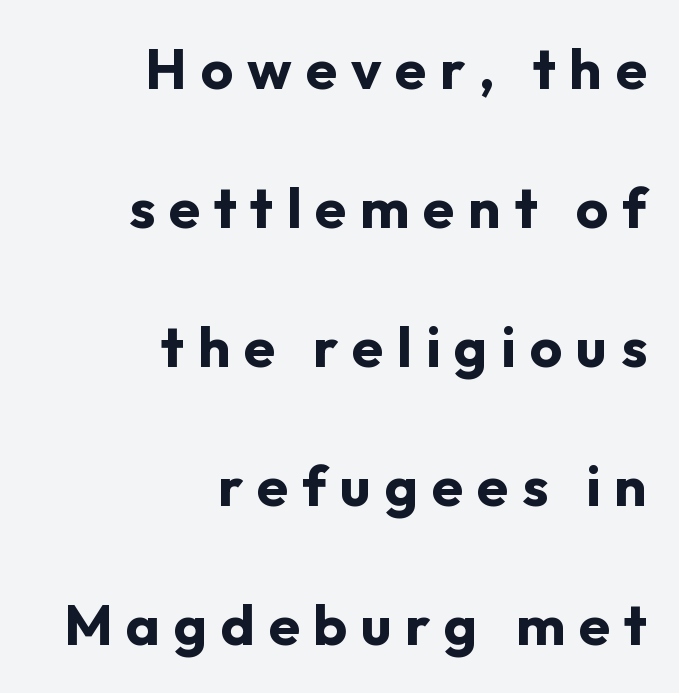
Descenders are the only things crossing below the line. Inter-character spacing is expanded well beyond the font's built-in metrics. Every row of glyphs terminates at an identical x-position on the right. The font is running at its bold setting. Horizontal bands of white between lines are thick stripes.
